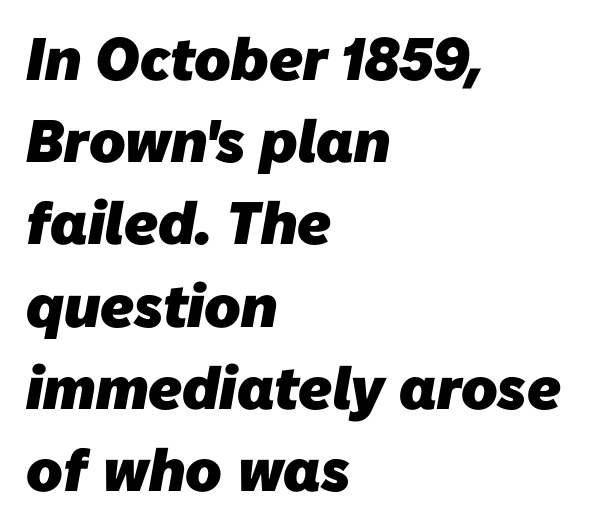
Stroke terminals: plain, sans-serif. A dark, heavy texture on the line: the type is bold. The rendering uses natural spacing where letterforms have individual widths. Honestly, there is no underline to notice here at all. The passage is arranged the way most books set body copy — flush left. The line-height multiplier appears to be the usual default.
